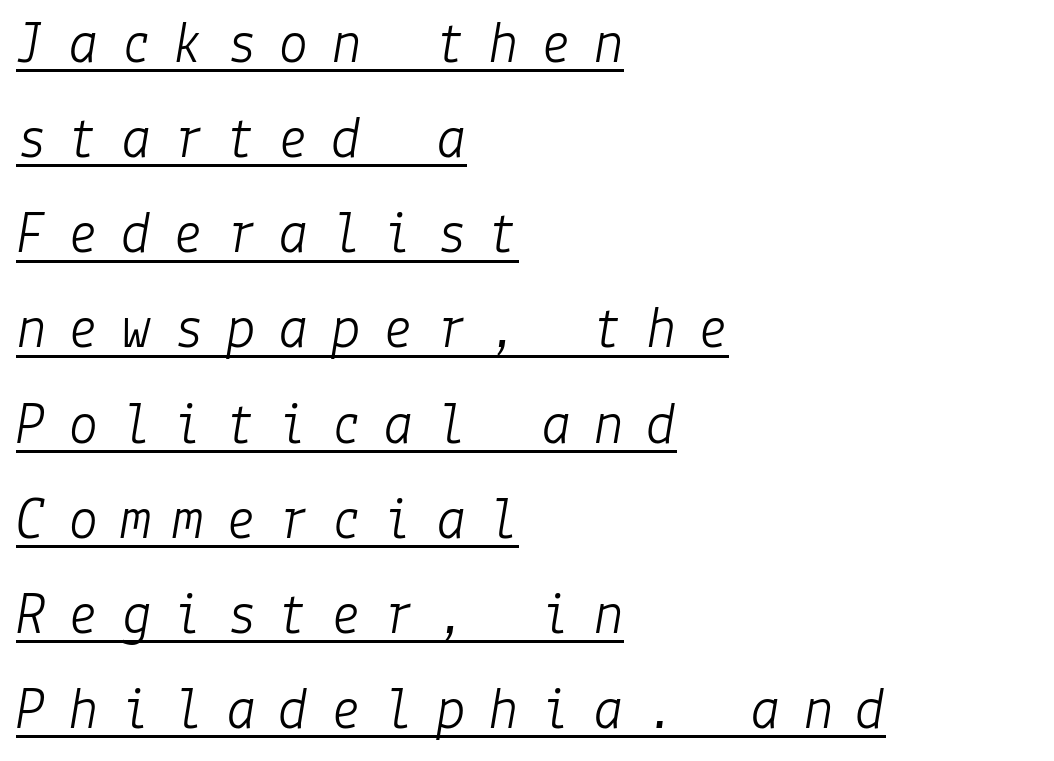
Each word looks stretched out because of the extra space between its letters. This block has exactly the height ordinary leading produces. The rendering applies a slant to the glyphs. Notice how a bar underscores the lettering throughout.
